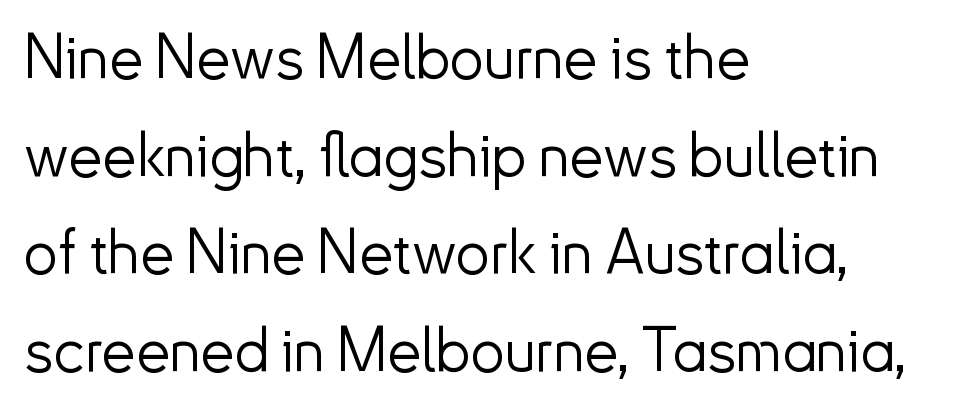
Reading down the block, your eye returns to a fixed left position each line. Do the characters align in a grid? No, the font is proportional. Bold? No — there's no thickening of the strokes. Descender tails drop into unmarked territory. The letterforms sit shoulder to shoulder at normal distance.
